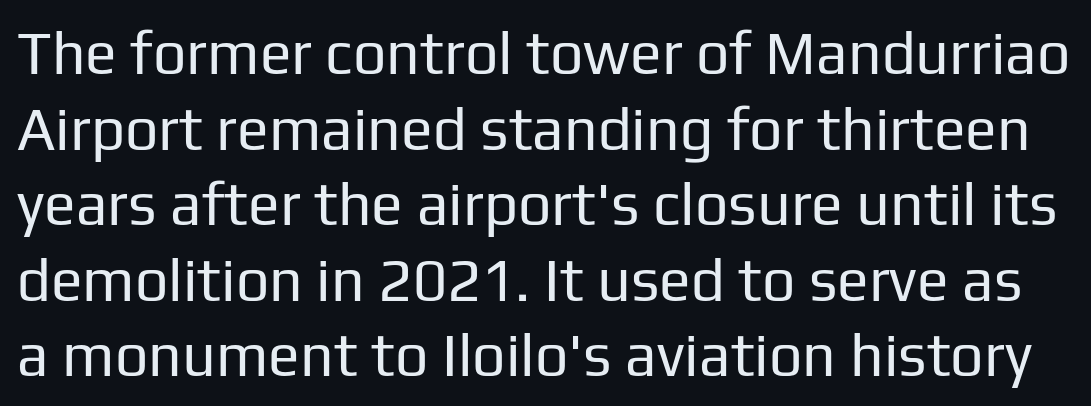
{"serif": "no", "italic": "no", "bold": "no", "weight": "regular", "width": "normal", "stroke_contrast": "low", "x_height": "medium", "monospaced": "no", "underline": "no", "line_spacing": "normal", "line_spacing_ratio": 1.28, "letter_spacing": "normal", "letter_spacing_em": 0.0, "glyph_px": 59}
